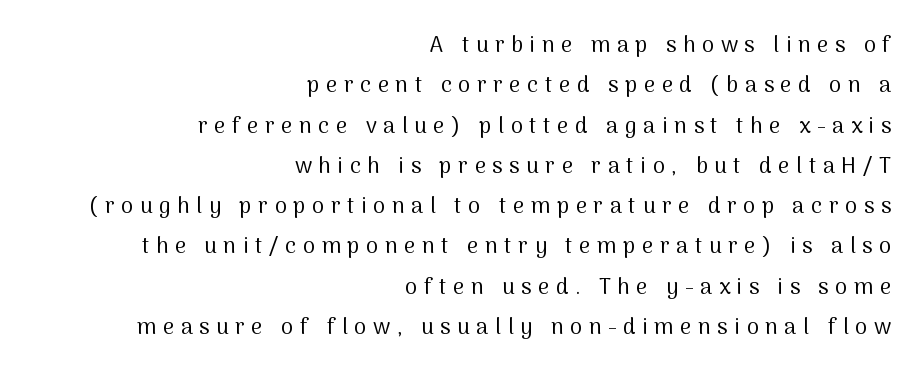
{"italic": "no", "bold": "no", "underline": "no", "align": "right", "line_spacing_ratio": 1.83, "letter_spacing": "wide", "letter_spacing_em": 0.3, "glyph_px": 22}
